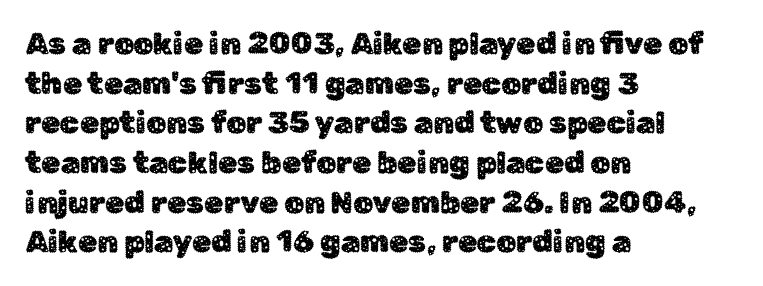
Q: Is the text italic (slanted)? A: No, it is upright.
Q: Is the typeface a serif or a sans-serif typeface? A: Sans-serif.
Q: Is the text underlined? A: No.
Q: How is the paragraph aligned? A: Left-aligned.
Q: Is the spacing between letters normal or unusually wide? A: Normal.
Q: Is the spacing between lines tight, normal or loose? A: Normal.
Q: Width (condensed, normal, or wide)? A: Normal.
Q: Stroke contrast? A: Low.
Q: x-height? A: Medium.
Q: Monospaced? A: No.
